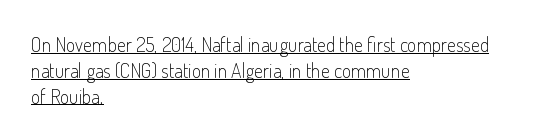
The image shows 20 px text type, upright; set left-aligned, normal line spacing (1.29x), normal letter spacing, underlined.
